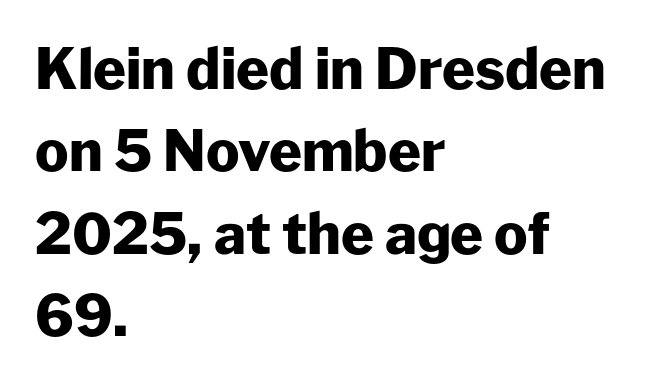
{"serif": "no", "italic": "no", "bold": "yes", "weight": "heavy", "width": "normal", "stroke_contrast": "low", "x_height": "medium", "monospaced": "no", "underline": "no", "align": "left", "line_spacing": "normal", "line_spacing_ratio": 1.47, "letter_spacing": "normal", "letter_spacing_em": 0.0, "glyph_px": 56}
